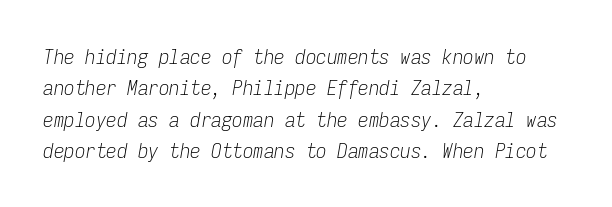
The line-height multiplier appears to be the usual default. In terms of posture, this sample is oblique. The rendering keeps characters at their native spacing. The compositor pushed each line to the left boundary. Stems here are at most as thick as an everyday book face.
